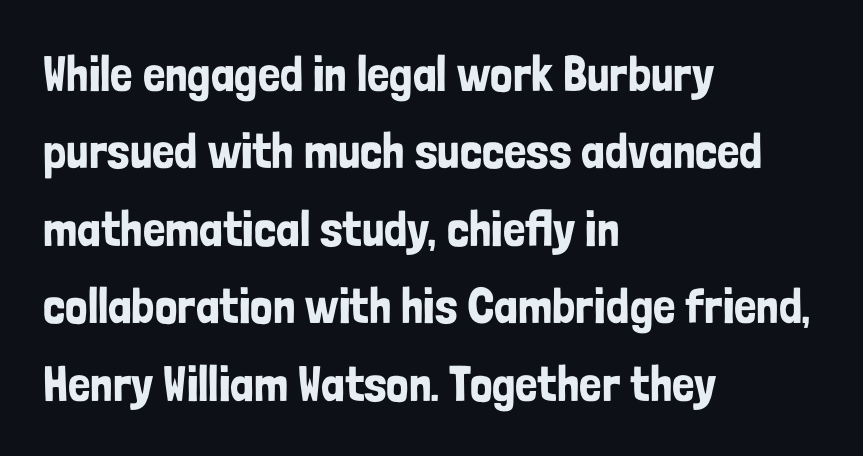
Q: Is the text italic (slanted)? A: No, it is upright.
Q: Is the typeface a serif or a sans-serif typeface? A: Sans-serif.
Q: Is the text underlined? A: No.
Q: How is the paragraph aligned? A: Left-aligned.
Q: Is the spacing between letters normal or unusually wide? A: Normal.
Q: Is the spacing between lines tight, normal or loose? A: Normal.
Q: Width (condensed, normal, or wide)? A: Condensed.
Q: Stroke contrast? A: Low.
Q: x-height? A: Medium.
Q: Monospaced? A: No.
